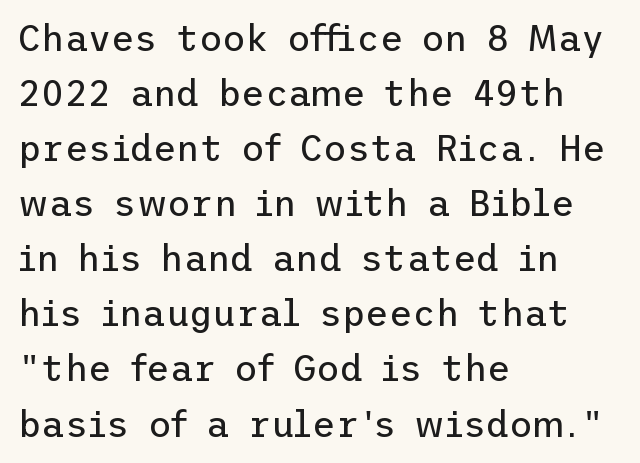
Alignment: flush left. A sans-serif font was chosen for this passage. Does the lettering tilt? It doesn't — this is upright. The passage shown is not bold in any degree. Words float on clear page, feet unadorned. Observe the ordinary spacing: letters are neighbours, not strangers.
